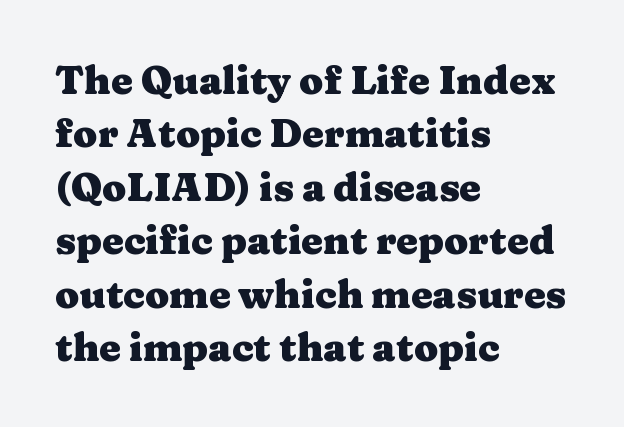
Q: Is the text bold? A: Yes.
Q: Is the text italic (slanted)? A: No, it is upright.
Q: Is the typeface a serif or a sans-serif typeface? A: Serif.
Q: Is the text underlined? A: No.
Q: How is the paragraph aligned? A: Left-aligned.
Q: Is the spacing between letters normal or unusually wide? A: Normal.
Q: Is the spacing between lines tight, normal or loose? A: Normal.
Q: Width (condensed, normal, or wide)? A: Wide.
Q: Stroke contrast? A: Medium.
Q: x-height? A: Medium.
Q: Monospaced? A: No.
